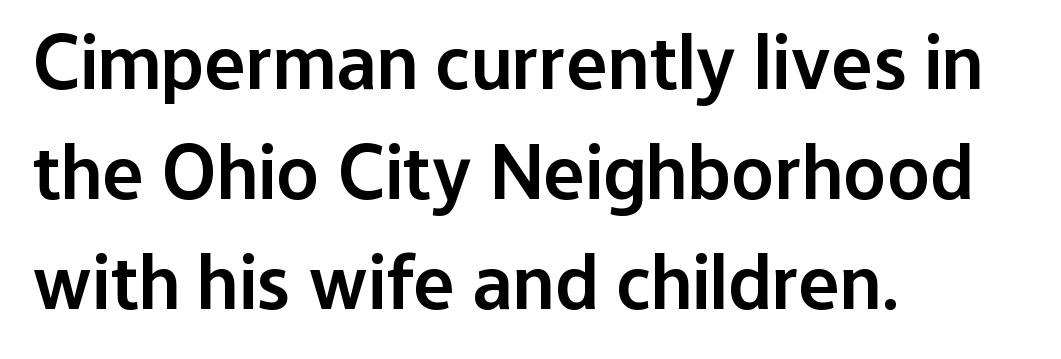
The image shows 78 px semibold sans-serif type, upright; set left-aligned, normal line spacing (1.41x), normal letter spacing, not underlined; low stroke contrast and a medium x-height.
